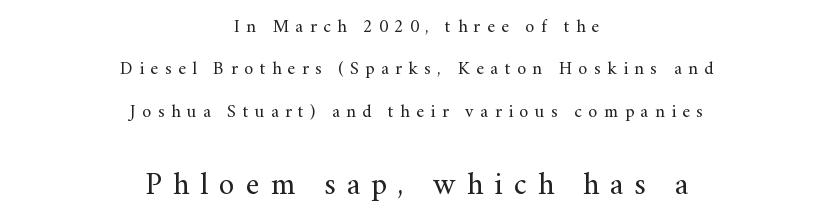
Q: Is the text bold? A: No.
Q: Is the text italic (slanted)? A: No, it is upright.
Q: Is the typeface a serif or a sans-serif typeface? A: Serif.
Q: Is the text underlined? A: No.
Q: How is the paragraph aligned? A: Centered.
Q: Is the spacing between letters normal or unusually wide? A: Unusually wide.
Q: Is the spacing between lines tight, normal or loose? A: Loose.
Q: Which block of text is set in a larger size, the first (top) or the second (bottom)? A: The second (bottom) one.
Q: Width (condensed, normal, or wide)? A: Normal.
Q: Stroke contrast? A: Medium.
Q: x-height? A: Small.
Q: Monospaced? A: No.
